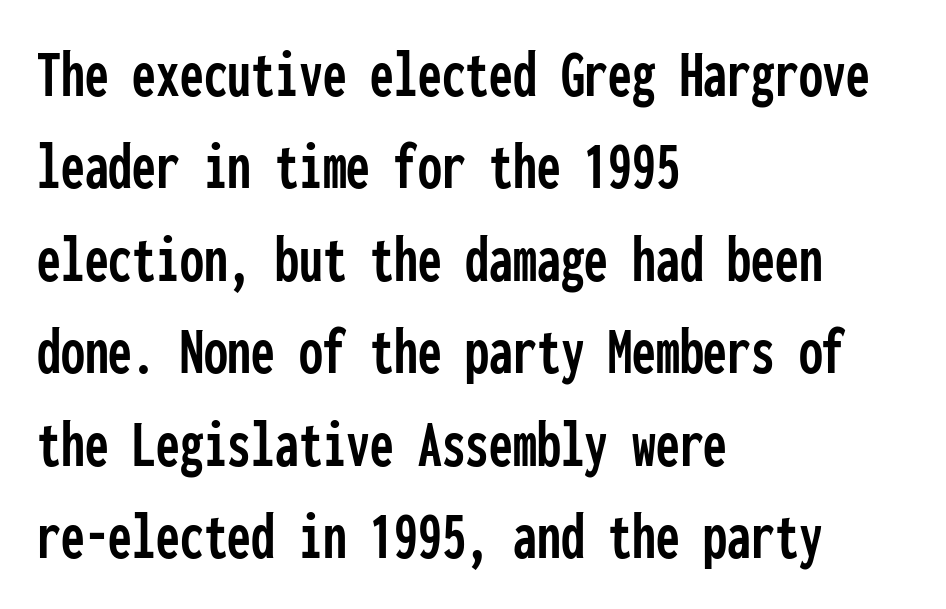
Summary of vertical rhythm: regular, with standard interline spacing. A bare baseline throughout the passage. Here the designer chose a console-style face with uniform glyph widths. Grotesque or geometric, the face here clearly has no serifs. In terms of letterspacing, this is plain default setting.
